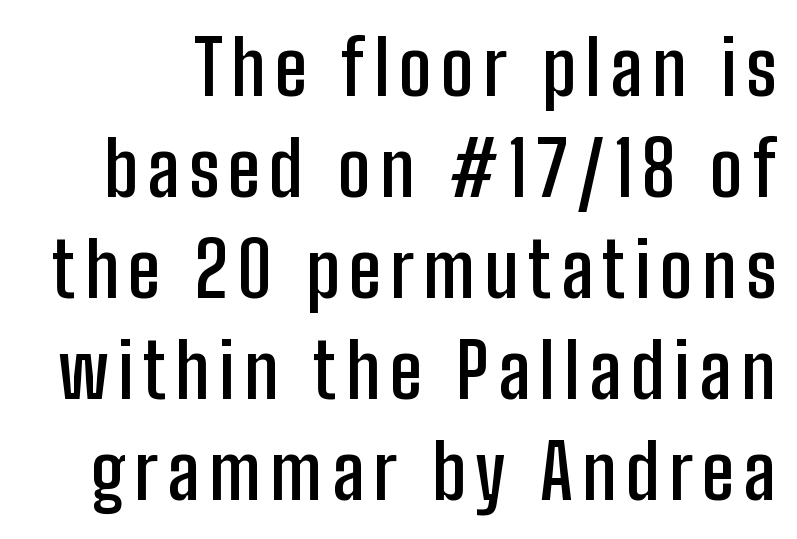
{"serif": "no", "italic": "no", "bold": "semi", "weight": "semibold", "width": "condensed", "stroke_contrast": "low", "x_height": "medium", "monospaced": "no", "underline": "no", "line_spacing": "normal", "line_spacing_ratio": 1.33, "glyph_px": 76}
